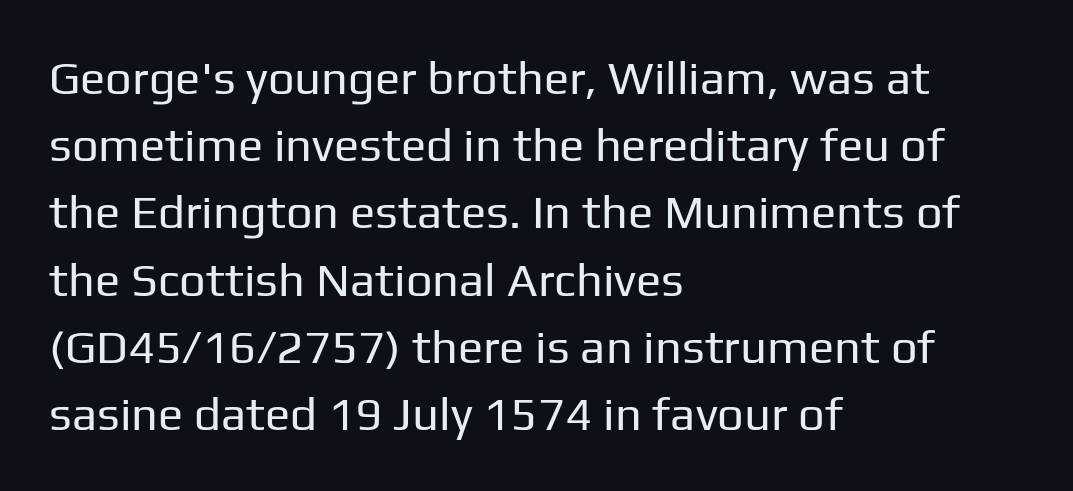
One glance says typical: line gaps are just what's usual. Decoration check: the copy has no underline. The lettering stays uniformly vertical, giving the passage a roman look. Does extra space separate the letters? No, they use regular spacing.
